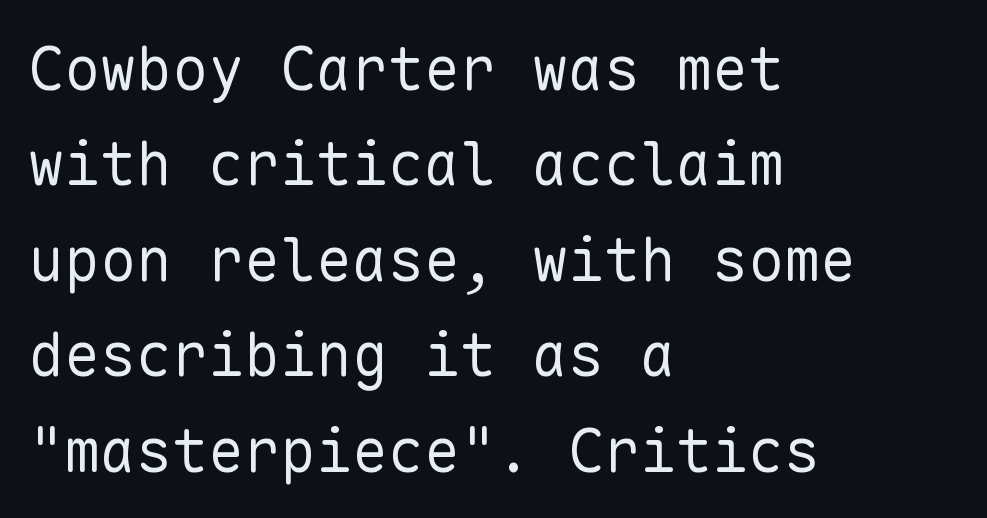
Q: Is the text bold? A: No.
Q: Is the text italic (slanted)? A: No, it is upright.
Q: Is the typeface a serif or a sans-serif typeface? A: Sans-serif.
Q: Is the text underlined? A: No.
Q: How is the paragraph aligned? A: Left-aligned.
Q: Is the spacing between letters normal or unusually wide? A: Normal.
Q: Is the spacing between lines tight, normal or loose? A: Normal.
Q: Width (condensed, normal, or wide)? A: Normal.
Q: Stroke contrast? A: Low.
Q: x-height? A: Medium.
Q: Monospaced? A: Yes.
